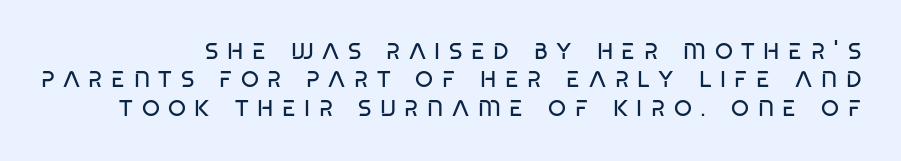
Q: Is the text bold? A: No.
Q: Is the text underlined? A: No.
Q: How is the paragraph aligned? A: Right-aligned.
Q: Is the spacing between letters normal or unusually wide? A: Unusually wide.
